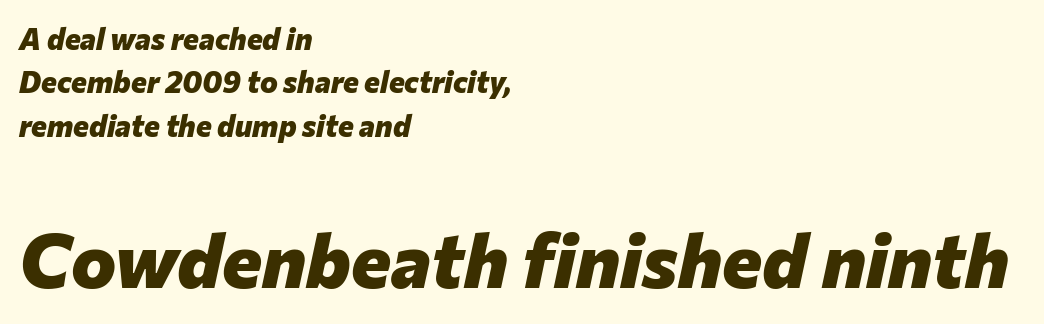
{"italic": "yes", "lean": "right", "slant_degrees": 12, "bold": "yes", "weight": "heavy", "width": "normal", "stroke_contrast": "low", "x_height": "medium", "monospaced": "no", "underline": "no", "align": "left", "line_spacing": "normal", "line_spacing_ratio": 1.45, "letter_spacing": "normal", "letter_spacing_em": 0.0, "larger_block": "second", "size_ratio": 2.53, "glyph_px": 76}
